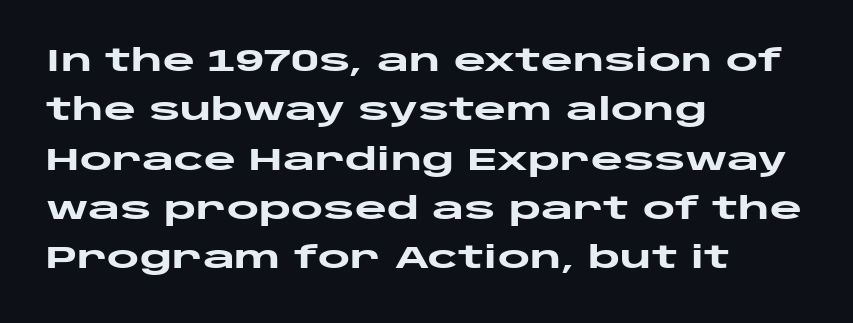
The image shows 31 px heavy, wide sans-serif type, upright; set left-aligned, normal line spacing (1.59x), normal letter spacing, not underlined; low stroke contrast and a large x-height.
